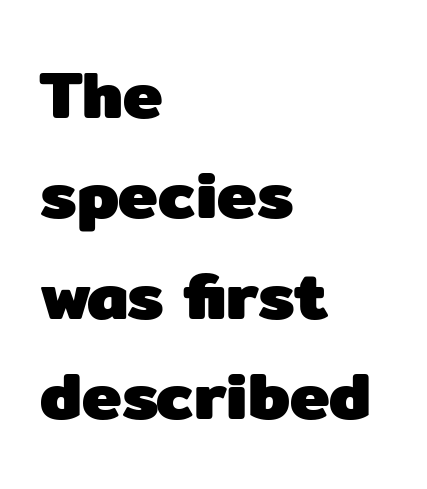
{"serif": "no", "italic": "no", "bold": "yes", "weight": "heavy", "width": "normal", "stroke_contrast": "low", "x_height": "medium", "monospaced": "no", "underline": "no", "align": "left", "line_spacing": "normal", "line_spacing_ratio": 1.5, "letter_spacing": "normal", "letter_spacing_em": 0.0, "glyph_px": 67}
